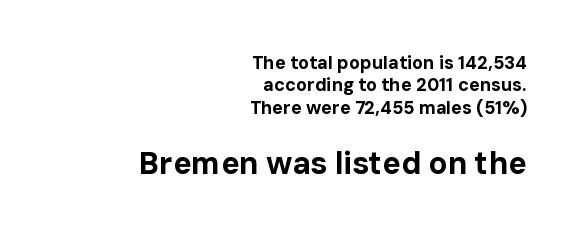
The lettering holds an erect, upright posture throughout. This block has exactly the height ordinary leading produces. This rendering employs a face without finishing strokes, i.e., a sans-serif. Compared with typical body copy, the letter spacing here is the same.
